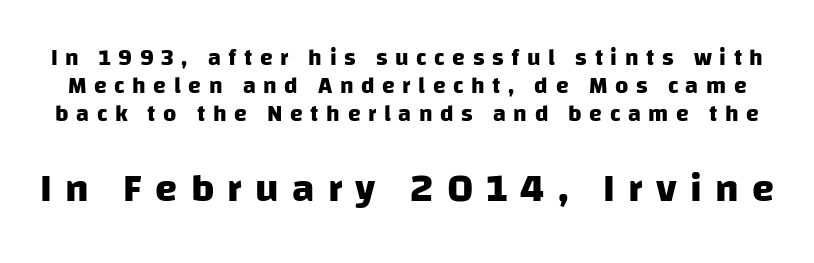
Q: Is the text bold? A: Yes.
Q: Is the typeface a serif or a sans-serif typeface? A: Sans-serif.
Q: Is the text underlined? A: No.
Q: Is the spacing between letters normal or unusually wide? A: Unusually wide.
Q: Which block of text is set in a larger size, the first (top) or the second (bottom)? A: The second (bottom) one.
Q: Width (condensed, normal, or wide)? A: Normal.
Q: Stroke contrast? A: Low.
Q: x-height? A: Large.
Q: Monospaced? A: No.
